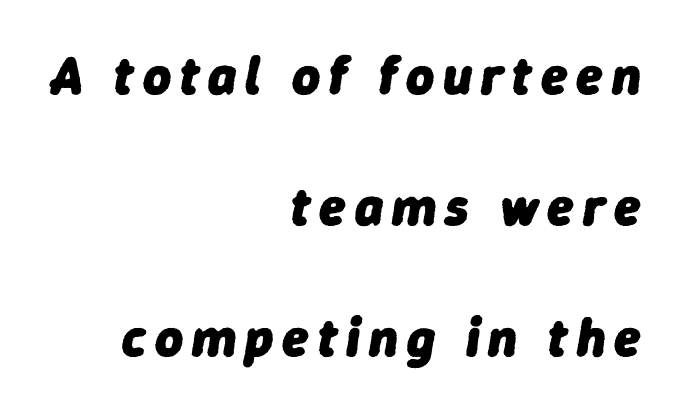
{"italic": "yes", "lean": "right", "slant_degrees": 9, "bold": "yes", "weight": "heavy", "width": "normal", "stroke_contrast": "low", "x_height": "medium", "monospaced": "no", "underline": "no", "align": "right", "line_spacing": "loose", "line_spacing_ratio": 2.43, "glyph_px": 54}
